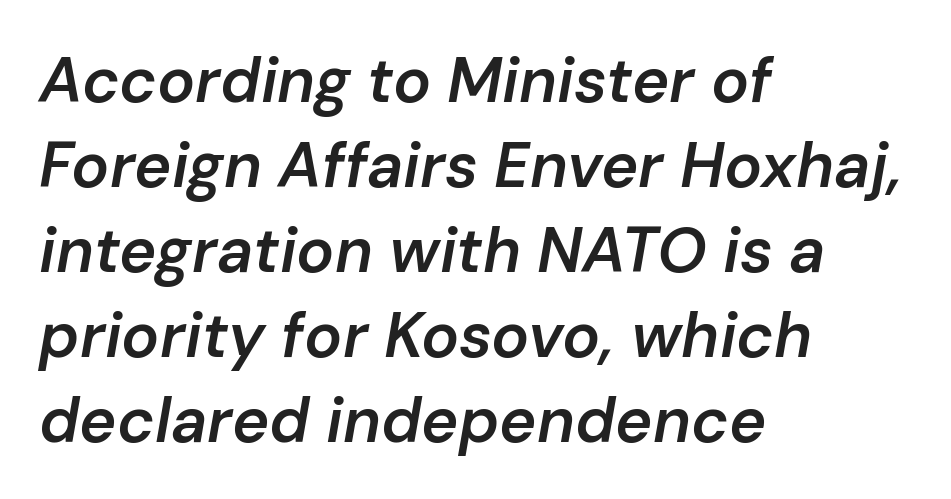
The image shows 63 px semibold type, italic (leaning right); set left-aligned, normal line spacing (1.35x), normal letter spacing, not underlined; low stroke contrast and a medium x-height.
